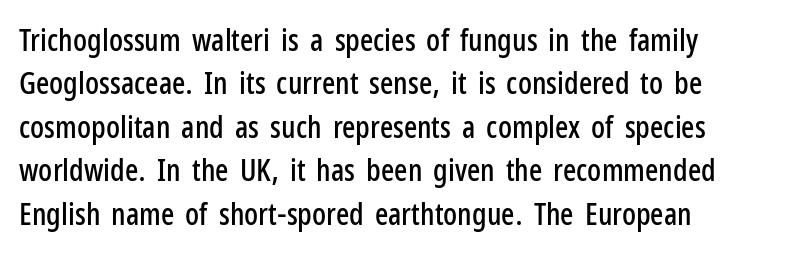
Q: Is the text italic (slanted)? A: No, it is upright.
Q: Is the typeface a serif or a sans-serif typeface? A: Sans-serif.
Q: Is the text underlined? A: No.
Q: How is the paragraph aligned? A: Left-aligned.
Q: Is the spacing between letters normal or unusually wide? A: Normal.
Q: Is the spacing between lines tight, normal or loose? A: Normal.
Q: Width (condensed, normal, or wide)? A: Condensed.
Q: Stroke contrast? A: Low.
Q: x-height? A: Medium.
Q: Monospaced? A: No.
